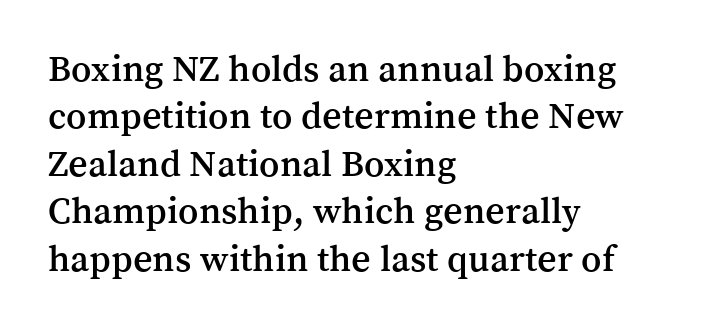
{"serif": "yes", "italic": "no", "width": "normal", "stroke_contrast": "medium", "x_height": "medium", "monospaced": "no", "underline": "no", "align": "left", "line_spacing": "normal", "line_spacing_ratio": 1.25, "letter_spacing": "normal", "letter_spacing_em": 0.0, "glyph_px": 38}
